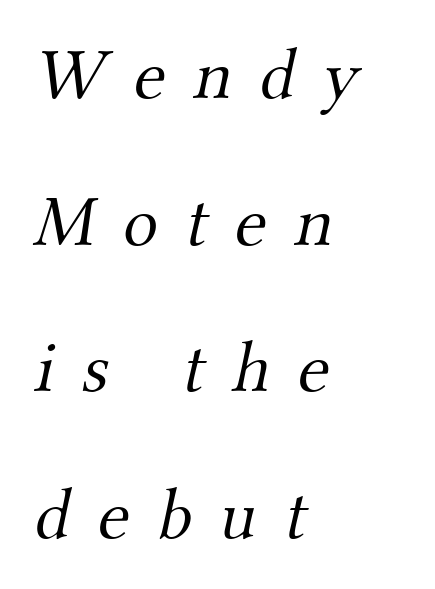
The image shows 73 px light serif type; set left-aligned, loose line spacing (2.01x), unusually wide letter spacing (+0.38 em), not underlined; medium stroke contrast and a small x-height.
